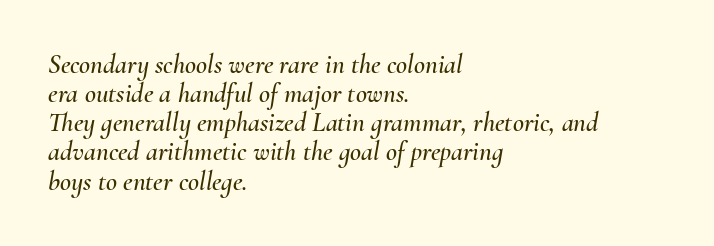
{"italic": "yes", "lean": "right", "slant_degrees": 10, "underline": "no", "align": "left", "line_spacing": "tight", "line_spacing_ratio": 1.08, "letter_spacing": "normal", "letter_spacing_em": 0.0, "glyph_px": 27}
